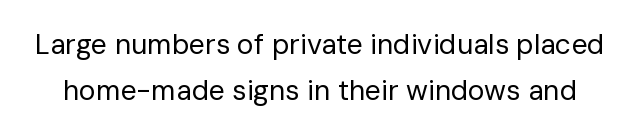
Q: Is the text bold? A: No.
Q: Is the text italic (slanted)? A: No, it is upright.
Q: Is the typeface a serif or a sans-serif typeface? A: Sans-serif.
Q: Is the text underlined? A: No.
Q: Is the spacing between letters normal or unusually wide? A: Normal.
Q: Is the spacing between lines tight, normal or loose? A: Normal.
Q: Width (condensed, normal, or wide)? A: Normal.
Q: Stroke contrast? A: Low.
Q: x-height? A: Medium.
Q: Monospaced? A: No.
